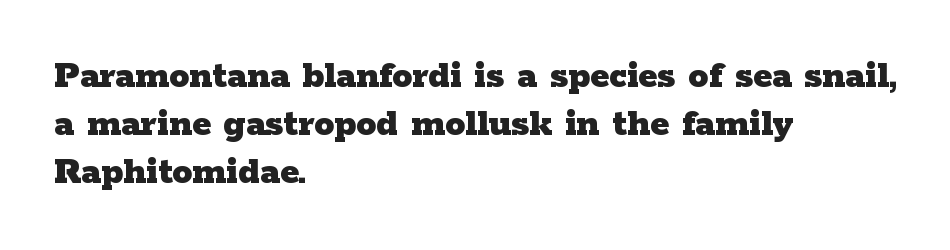
Letters rest on an invisible, unmarked baseline. This sample is left-justified, so line endings fall wherever the words run out. I'd call this a serif setting — the letters wear small feet. Spacing verdict: proportional, widths tailored to each character.
